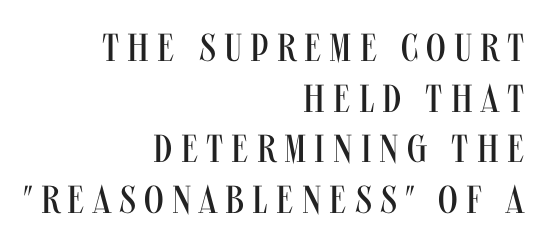
The words here are not underlined. This rendering uses right alignment, leaving the left contour irregular. Looks like regular typesetting: each glyph gets only the width it needs. Stems and bowls with no extra thickness — not bold. Vertical strokes here are truly vertical. Someone cranked the tracking dial way up on this one.
